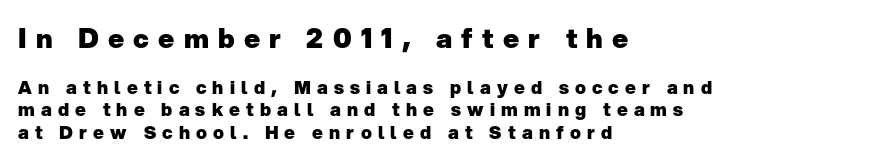
{"italic": "no", "bold": "yes", "underline": "no", "align": "left", "line_spacing": "normal", "line_spacing_ratio": 1.26, "letter_spacing": "wide", "letter_spacing_em": 0.34, "larger_block": "first", "size_ratio": 1.5, "glyph_px": 27}
